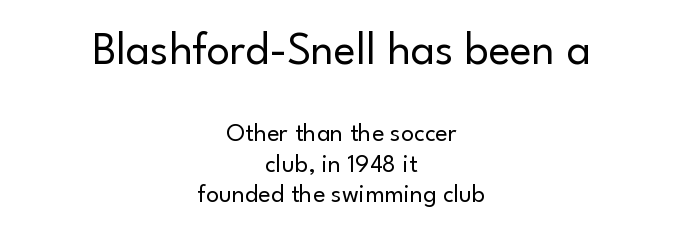
Characters follow at the spacing the type designer built in. No word sits above an underline. If you drew a line through each stem, it would be perfectly vertical. Heaviness? Minimal to ordinary, like unemphasized prose. A typesetter would call this proportional, since set widths differ per character.
